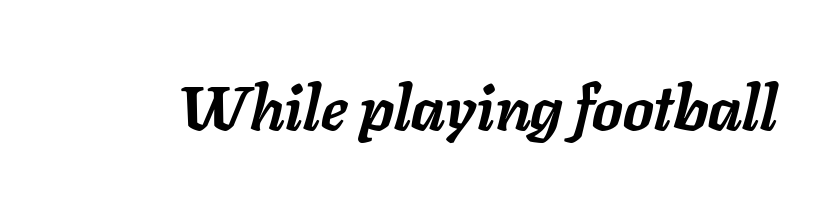
Q: Is the text bold? A: Yes.
Q: Is the text italic (slanted)? A: Yes, it leans right by about 11 degrees.
Q: Is the text underlined? A: No.
Q: Is the spacing between letters normal or unusually wide? A: Normal.
Q: Width (condensed, normal, or wide)? A: Normal.
Q: Stroke contrast? A: Low.
Q: x-height? A: Medium.
Q: Monospaced? A: No.
